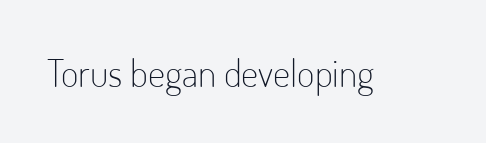
Are there feet on the stems? There aren't — it's a sans. The words here are not underlined. In terms of letterspacing, this is plain default setting. Do the characters align in a grid? No, the font is proportional. This is not heavy type; no bold has been used.
